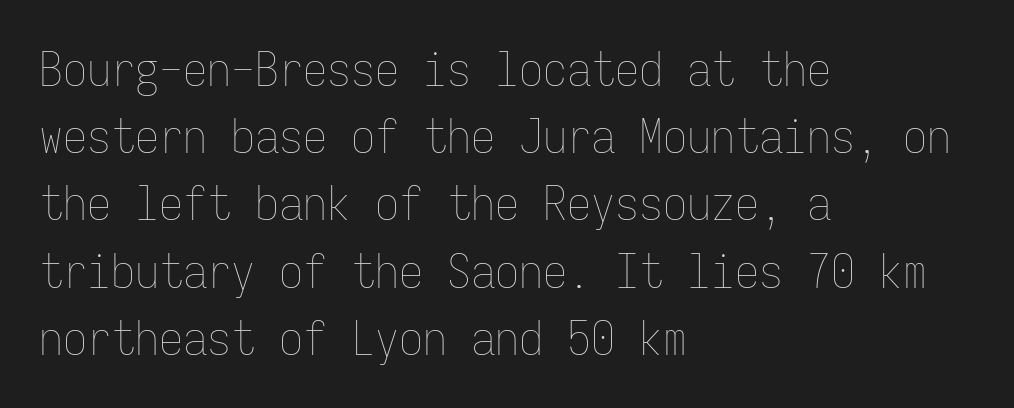
Q: Is the text bold? A: No.
Q: Is the text italic (slanted)? A: No, it is upright.
Q: Is the text underlined? A: No.
Q: How is the paragraph aligned? A: Left-aligned.
Q: Is the spacing between letters normal or unusually wide? A: Normal.
Q: Is the spacing between lines tight, normal or loose? A: Normal.
Q: Width (condensed, normal, or wide)? A: Condensed.
Q: Stroke contrast? A: Low.
Q: x-height? A: Medium.
Q: Monospaced? A: Yes.
